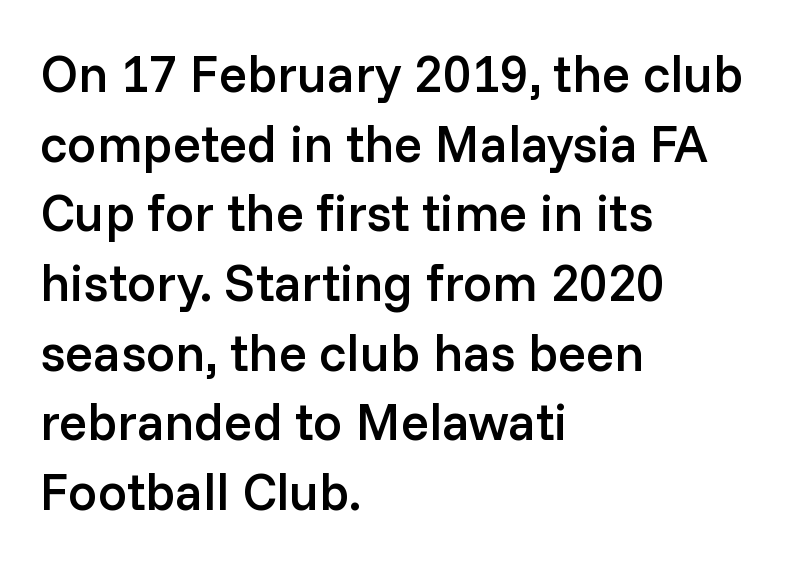
The image shows 52 px semibold sans-serif type, upright; set left-aligned, normal line spacing (1.34x), normal letter spacing, not underlined; low stroke contrast and a medium x-height.
